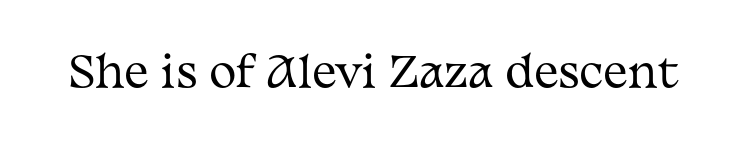
Q: Is the text bold? A: No.
Q: Is the text italic (slanted)? A: No, it is upright.
Q: Is the typeface a serif or a sans-serif typeface? A: Serif.
Q: Is the text underlined? A: No.
Q: Is the spacing between letters normal or unusually wide? A: Normal.
Q: Width (condensed, normal, or wide)? A: Wide.
Q: Stroke contrast? A: Medium.
Q: x-height? A: Medium.
Q: Monospaced? A: No.
